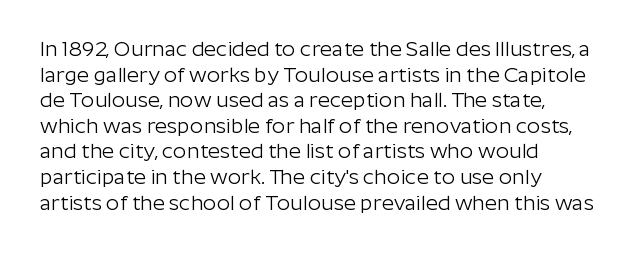
The image shows 21 px text type, upright; set left-aligned, line spacing 1.22x, normal letter spacing, not underlined.
